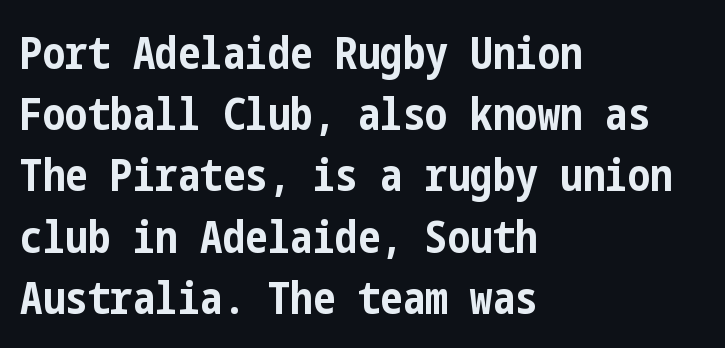
{"serif": "no", "italic": "no", "bold": "yes", "weight": "bold", "width": "condensed", "stroke_contrast": "low", "x_height": "medium", "underline": "no", "align": "left", "line_spacing": "normal", "line_spacing_ratio": 1.36, "letter_spacing": "normal", "letter_spacing_em": 0.0, "glyph_px": 45}
